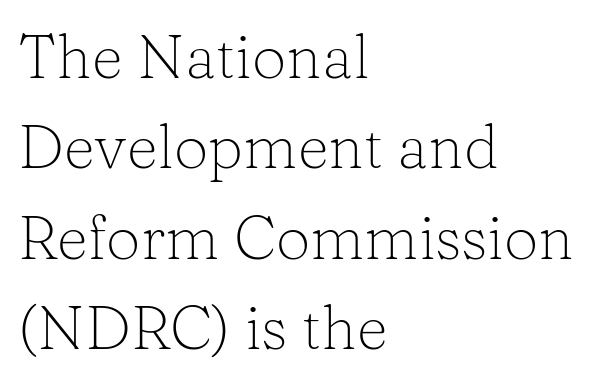
Q: Is the text bold? A: No.
Q: Is the text italic (slanted)? A: No, it is upright.
Q: Is the typeface a serif or a sans-serif typeface? A: Serif.
Q: Is the text underlined? A: No.
Q: How is the paragraph aligned? A: Left-aligned.
Q: Is the spacing between letters normal or unusually wide? A: Normal.
Q: Is the spacing between lines tight, normal or loose? A: Normal.
Q: Width (condensed, normal, or wide)? A: Normal.
Q: Stroke contrast? A: Low.
Q: x-height? A: Medium.
Q: Monospaced? A: No.
